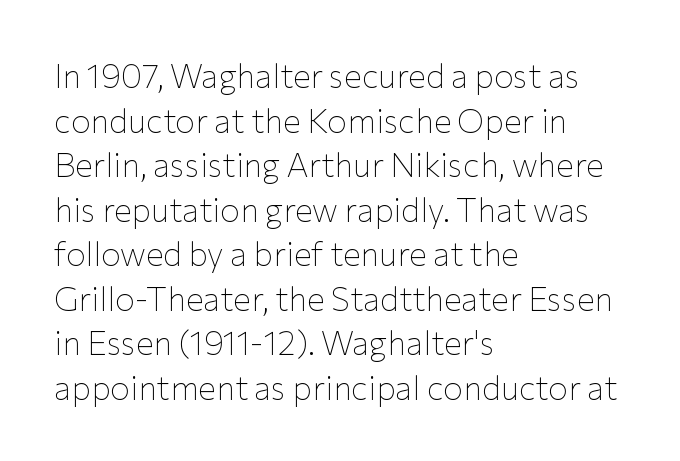
The zone under the glyphs is completely vacant. Look at the bottom of the vertical strokes: they stop flat, with no serifs. The font is comparable to plain body text, perhaps lighter. Caption: standard tracking, unaltered.
